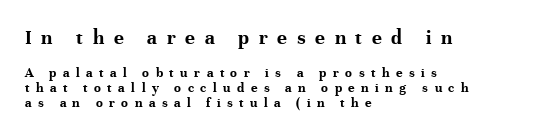
The image shows 21 px bold type, upright; set left-aligned, tight line spacing (1.07x), unusually wide letter spacing (+0.46 em), not underlined; the first (top) block is 1.5x larger.
